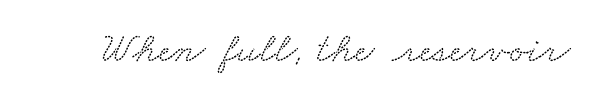
{"serif": "yes", "width": "wide", "stroke_contrast": "low", "x_height": "small", "monospaced": "no", "underline": "no", "letter_spacing": "normal", "letter_spacing_em": 0.0, "glyph_px": 43}
